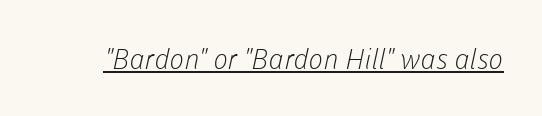
{"serif": "no", "bold": "no", "weight": "light", "width": "normal", "stroke_contrast": "low", "x_height": "medium", "monospaced": "no", "underline": "yes", "letter_spacing": "normal", "letter_spacing_em": 0.0, "glyph_px": 28}
